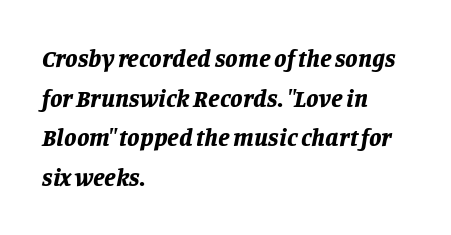
The image shows 25 px bold type, italic (leaning right); set left-aligned, normal line spacing (1.59x), normal letter spacing, not underlined.
